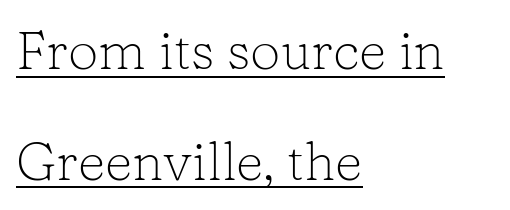
{"serif": "yes", "italic": "no", "bold": "no", "weight": "light", "width": "normal", "stroke_contrast": "low", "x_height": "medium", "monospaced": "no", "underline": "yes", "align": "left", "line_spacing": "loose", "line_spacing_ratio": 2.05, "letter_spacing": "normal", "letter_spacing_em": 0.0, "glyph_px": 54}
